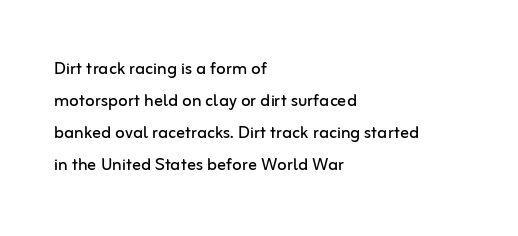
Q: Is the text bold? A: No.
Q: Is the text italic (slanted)? A: No, it is upright.
Q: Is the text underlined? A: No.
Q: How is the paragraph aligned? A: Left-aligned.
Q: Is the spacing between letters normal or unusually wide? A: Normal.
Q: Is the spacing between lines tight, normal or loose? A: Normal.
